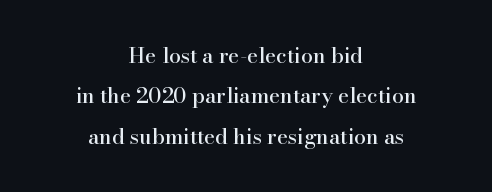
{"italic": "no", "underline": "no", "align": "center", "line_spacing": "loose", "line_spacing_ratio": 1.92, "letter_spacing": "normal", "letter_spacing_em": 0.0, "glyph_px": 21}
